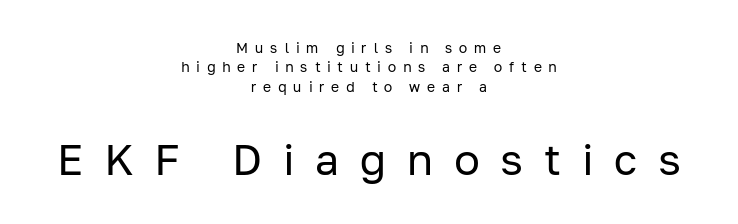
Q: Is the text bold? A: No.
Q: Is the text italic (slanted)? A: No, it is upright.
Q: Is the typeface a serif or a sans-serif typeface? A: Sans-serif.
Q: Is the text underlined? A: No.
Q: How is the paragraph aligned? A: Centered.
Q: Is the spacing between letters normal or unusually wide? A: Unusually wide.
Q: Is the spacing between lines tight, normal or loose? A: Normal.
Q: Which block of text is set in a larger size, the first (top) or the second (bottom)? A: The second (bottom) one.
Q: Width (condensed, normal, or wide)? A: Normal.
Q: Stroke contrast? A: Low.
Q: x-height? A: Medium.
Q: Monospaced? A: No.
